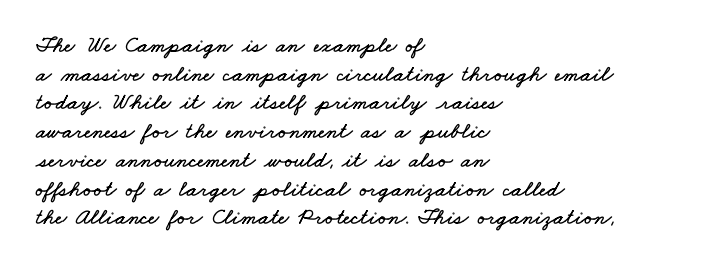
Teacher's note: observe the even left margin — that is flush-left alignment. Students, observe: this is what conventionally led text looks like. A clean baseline with only descenders dipping below it. Each word holds together tightly as a unit, with standard inter-letter gaps.
